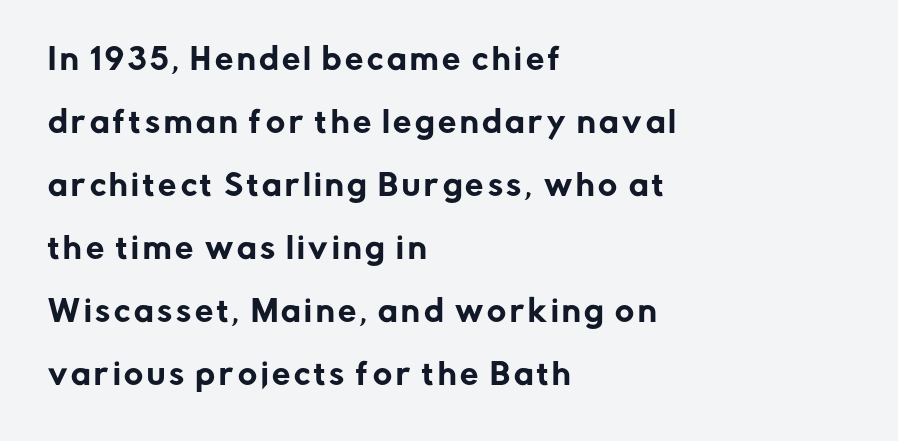
The leading is generous, giving the passage an open texture. The lines are quadded left. The strip under each line holds only bare page. To sum up the face: it is a sans, with no serifs. This sample has the flowing, uneven cadence of proportional lettering.
